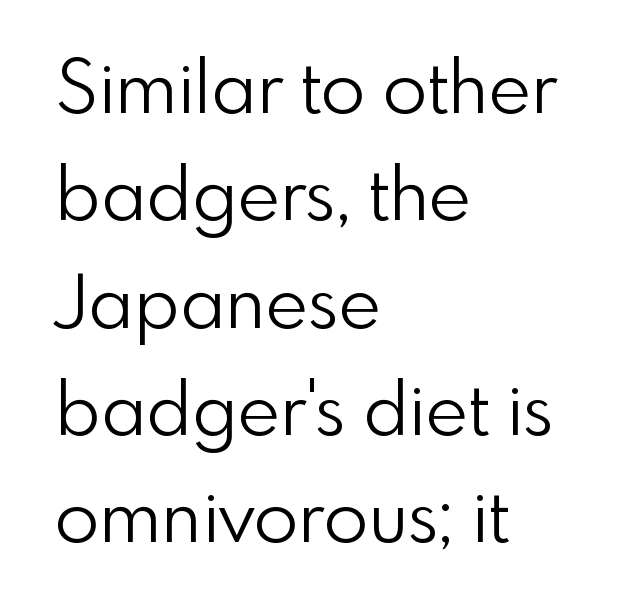
Is this a fixed-width face? No — the glyphs have proportional, varying widths. When letters stand straight like this, we call the style roman or upright. Plain, unruled lines of type. Summary of vertical rhythm: regular, with standard interline spacing. Reading down the block, your eye returns to a fixed left position each line.
